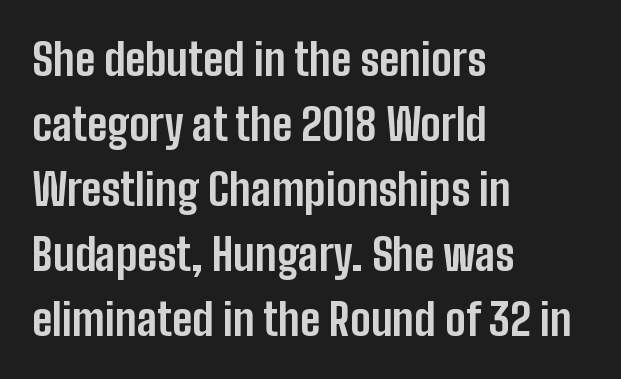
Is this a fixed-width face? No — the glyphs have proportional, varying widths. If you drew a ruler down the left edge, every line would touch it. Characters follow at the spacing the type designer built in. This rendering features lettering with no underline.
